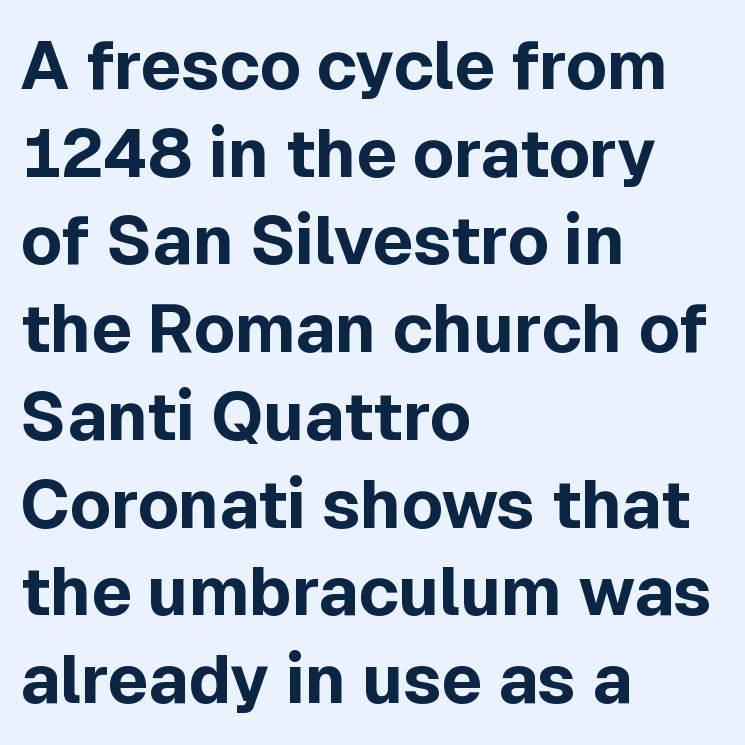
The image shows 68 px bold sans-serif type, upright; set left-aligned, normal line spacing (1.29x), normal letter spacing, not underlined; a medium x-height.
